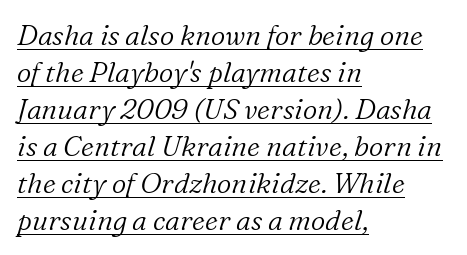
{"serif": "yes", "italic": "yes", "lean": "right", "slant_degrees": 16, "bold": "no", "weight": "light", "width": "normal", "stroke_contrast": "low", "x_height": "medium", "monospaced": "no", "underline": "yes", "align": "left", "line_spacing": "normal", "line_spacing_ratio": 1.32, "letter_spacing": "normal", "letter_spacing_em": 0.0, "glyph_px": 28}
